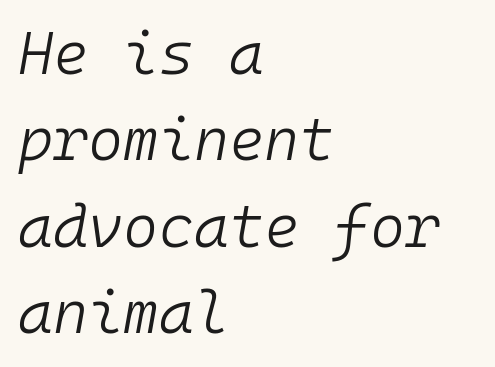
Q: Is the text bold? A: No.
Q: Is the text italic (slanted)? A: Yes, it leans right by about 10 degrees.
Q: Is the text underlined? A: No.
Q: How is the paragraph aligned? A: Left-aligned.
Q: Is the spacing between letters normal or unusually wide? A: Normal.
Q: Is the spacing between lines tight, normal or loose? A: Normal.
Q: Width (condensed, normal, or wide)? A: Normal.
Q: Stroke contrast? A: Low.
Q: x-height? A: Medium.
Q: Monospaced? A: Yes.
